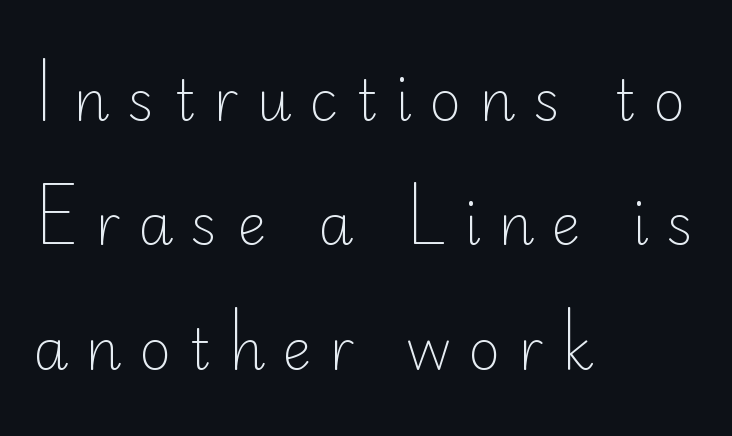
The image shows 56 px light sans-serif type, upright; set left-aligned, loose line spacing (2.22x), unusually wide letter spacing (+0.31 em), not underlined; low stroke contrast and a small x-height.
